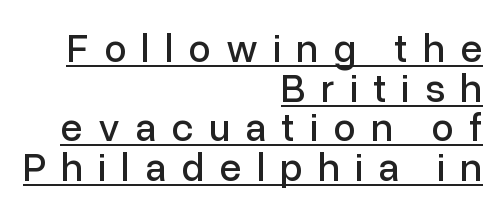
The image shows 40 px sans-serif type, upright; set right-aligned, tight line spacing (0.99x), unusually wide letter spacing (+0.38 em), underlined; low stroke contrast and a medium x-height.
